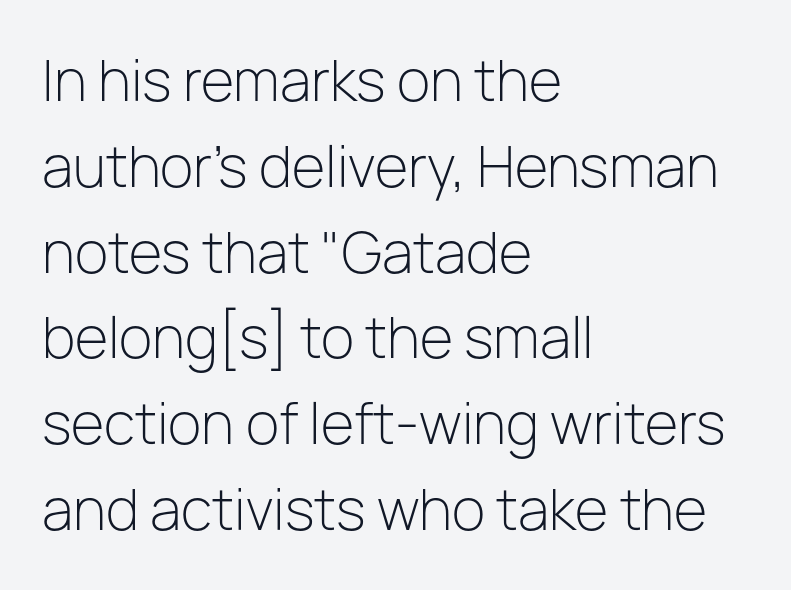
Q: Is the text bold? A: No.
Q: Is the text italic (slanted)? A: No, it is upright.
Q: Is the typeface a serif or a sans-serif typeface? A: Sans-serif.
Q: Is the text underlined? A: No.
Q: How is the paragraph aligned? A: Left-aligned.
Q: Is the spacing between letters normal or unusually wide? A: Normal.
Q: Is the spacing between lines tight, normal or loose? A: Normal.
Q: Width (condensed, normal, or wide)? A: Normal.
Q: Stroke contrast? A: Low.
Q: x-height? A: Medium.
Q: Monospaced? A: No.
